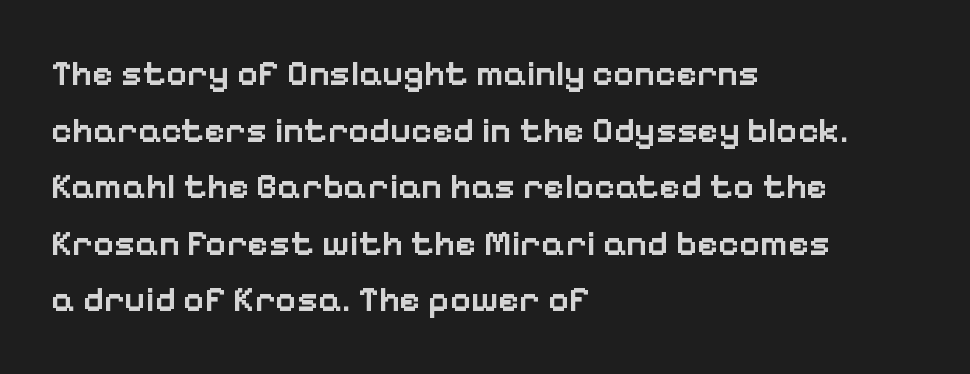
{"serif": "no", "italic": "no", "bold": "semi", "weight": "semibold", "width": "normal", "stroke_contrast": "low", "x_height": "medium", "monospaced": "no", "underline": "no", "align": "left", "line_spacing": "normal", "line_spacing_ratio": 1.57, "letter_spacing": "normal", "letter_spacing_em": 0.0, "glyph_px": 36}
